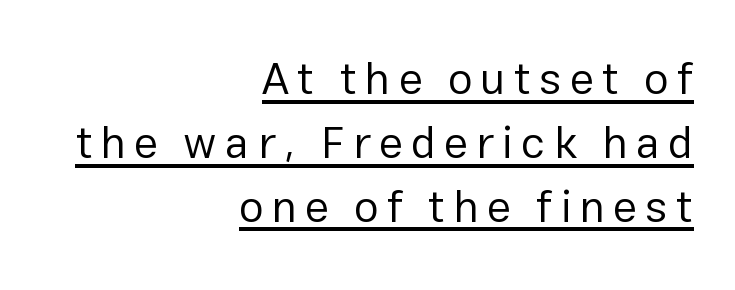
Q: Is the text bold? A: No.
Q: Is the text italic (slanted)? A: No, it is upright.
Q: Is the typeface a serif or a sans-serif typeface? A: Sans-serif.
Q: Is the text underlined? A: Yes.
Q: How is the paragraph aligned? A: Right-aligned.
Q: Is the spacing between lines tight, normal or loose? A: Normal.
Q: Width (condensed, normal, or wide)? A: Normal.
Q: Stroke contrast? A: Low.
Q: x-height? A: Medium.
Q: Monospaced? A: No.
